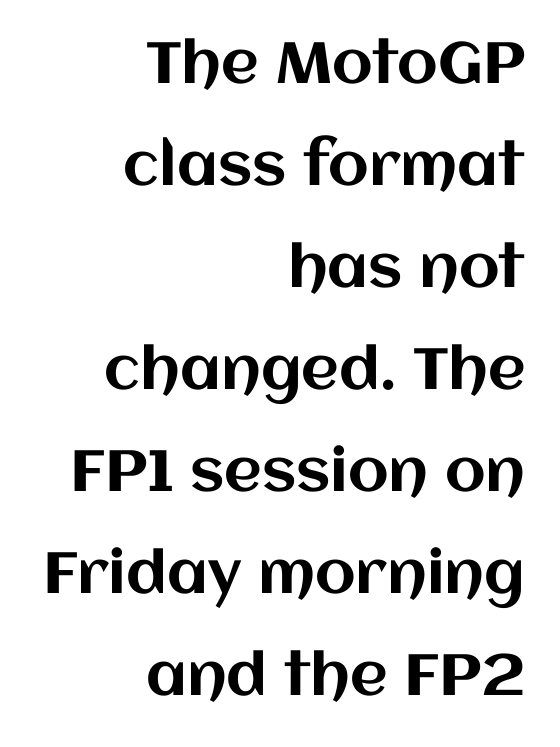
Q: Is the text italic (slanted)? A: No, it is upright.
Q: Is the text underlined? A: No.
Q: How is the paragraph aligned? A: Right-aligned.
Q: Is the spacing between letters normal or unusually wide? A: Normal.
Q: Width (condensed, normal, or wide)? A: Normal.
Q: Stroke contrast? A: Medium.
Q: x-height? A: Large.
Q: Monospaced? A: No.
